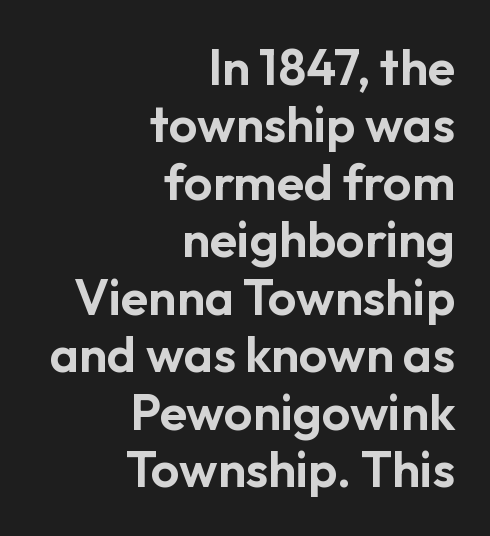
{"serif": "no", "italic": "no", "width": "normal", "stroke_contrast": "low", "x_height": "medium", "monospaced": "no", "underline": "no", "align": "right", "line_spacing": "tight", "line_spacing_ratio": 1.15, "letter_spacing": "normal", "letter_spacing_em": 0.0, "glyph_px": 50}
